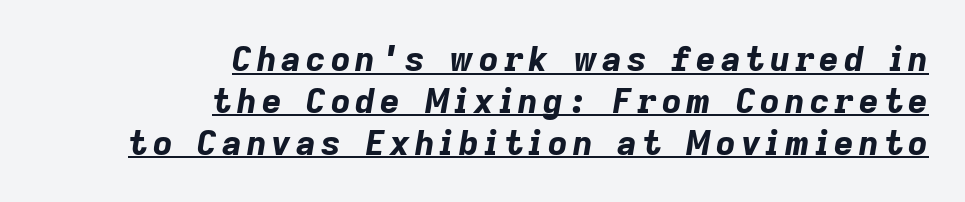
{"italic": "yes", "lean": "right", "slant_degrees": 9, "bold": "yes", "weight": "bold", "width": "normal", "stroke_contrast": "low", "x_height": "medium", "monospaced": "no", "underline": "yes", "align": "right", "line_spacing_ratio": 1.23, "glyph_px": 34}
